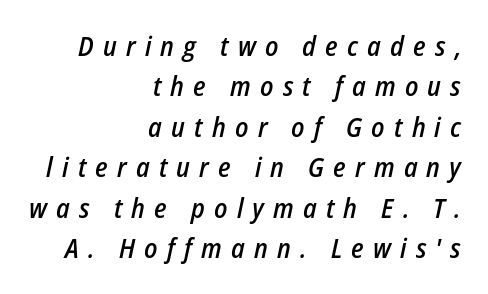
What weight is shown? A semibold, between regular and bold. The letterforms stand isolated, each surrounded by extra space. This is oblique type, the kind used for emphasis or titles. Reading down the block, your eye finds every line finishing at a fixed right position. This block has exactly the height ordinary leading produces.
